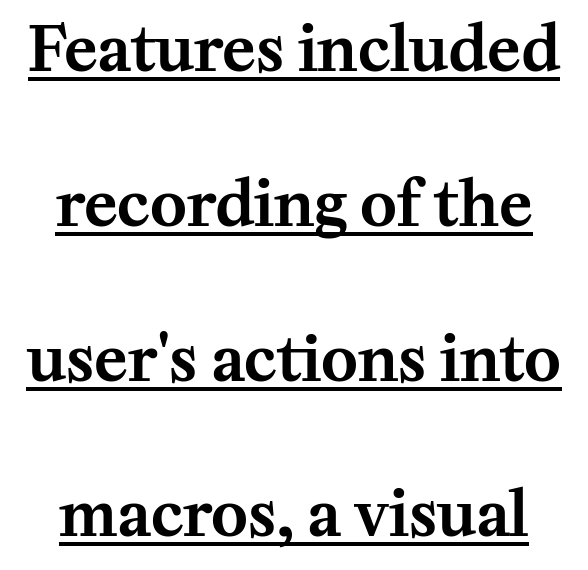
The image shows 62 px serif type, upright; set loose line spacing (2.5x), normal letter spacing, underlined; medium stroke contrast and a medium x-height.
